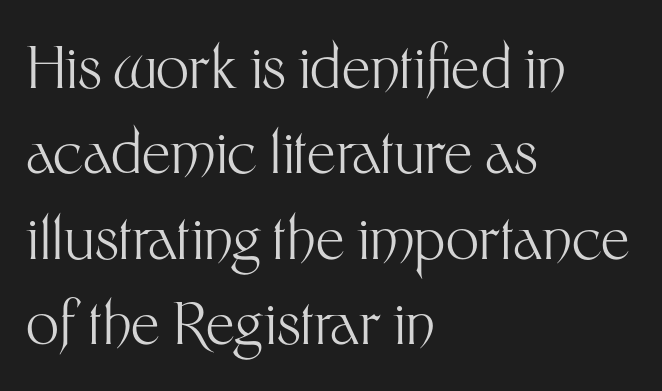
The rows are spaced the way most documents space them. Standard letterfit; no display-style spreading of the glyphs. Serifs: no, the terminals of the letterforms are clean. These lines stack with their left ends in a neat column. Anything drawn beneath the words? Only blank space. Here the designer chose a conventional face with non-uniform glyph widths.
